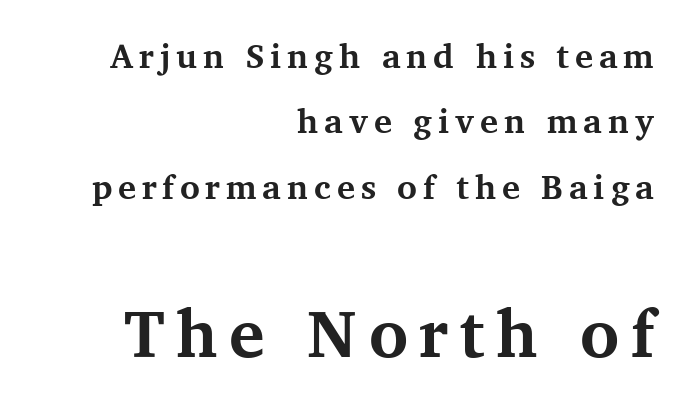
The image shows 67 px bold serif type, upright; set right-aligned, loose line spacing (1.92x), not underlined; the second (bottom) block is 1.97x larger; medium stroke contrast and a medium x-height.
